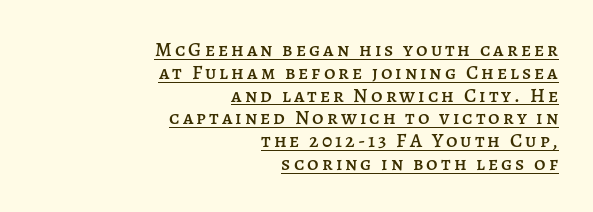
Q: Is the text italic (slanted)? A: No, it is upright.
Q: Is the text underlined? A: Yes.
Q: How is the paragraph aligned? A: Right-aligned.
Q: Is the spacing between lines tight, normal or loose? A: Tight.
